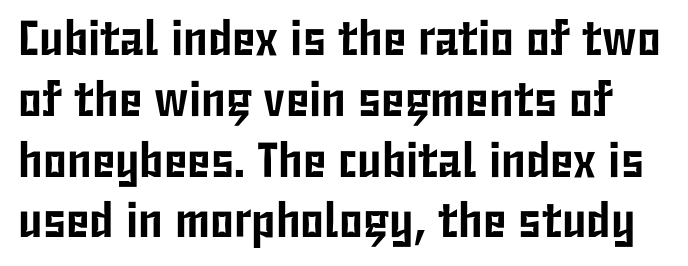
Q: Is the text italic (slanted)? A: No, it is upright.
Q: Is the typeface a serif or a sans-serif typeface? A: Sans-serif.
Q: Is the text underlined? A: No.
Q: Is the spacing between letters normal or unusually wide? A: Normal.
Q: Width (condensed, normal, or wide)? A: Condensed.
Q: Stroke contrast? A: Low.
Q: x-height? A: Medium.
Q: Monospaced? A: No.
